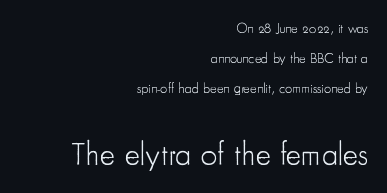
{"serif": "no", "italic": "no", "bold": "no", "weight": "light", "width": "condensed", "stroke_contrast": "low", "x_height": "small", "monospaced": "no", "underline": "no", "align": "right", "line_spacing": "loose", "line_spacing_ratio": 2.14, "letter_spacing": "normal", "letter_spacing_em": 0.0, "larger_block": "second", "size_ratio": 2.29, "glyph_px": 32}
